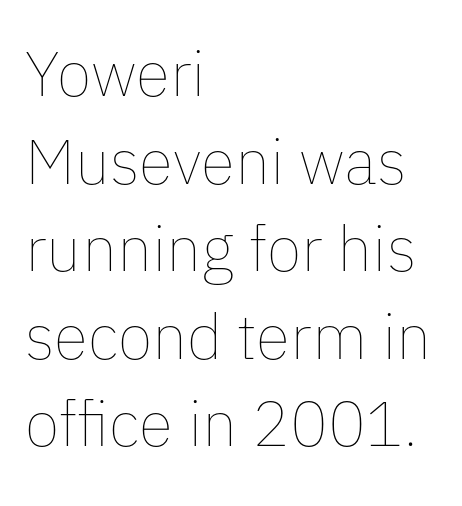
{"italic": "no", "bold": "no", "weight": "thin", "width": "normal", "stroke_contrast": "low", "x_height": "medium", "monospaced": "no", "underline": "no", "align": "left", "line_spacing": "normal", "line_spacing_ratio": 1.39, "letter_spacing": "normal", "letter_spacing_em": 0.0, "glyph_px": 63}
